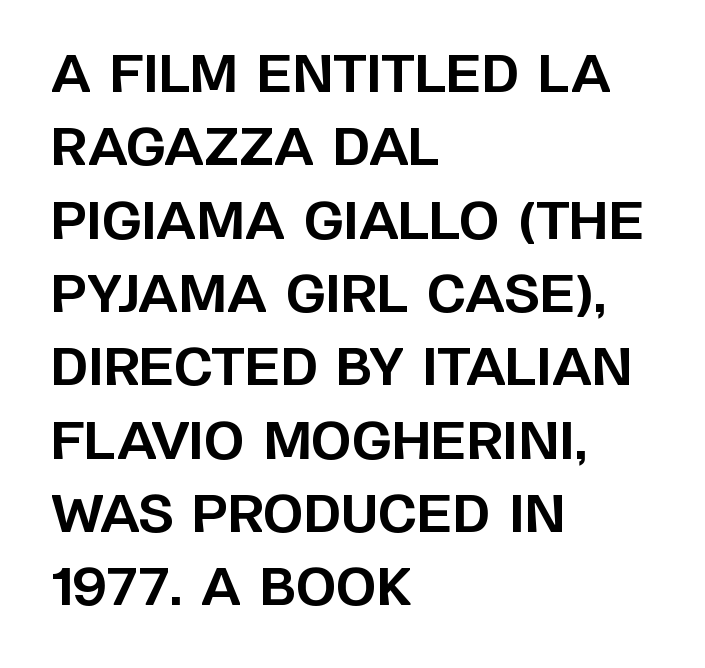
{"serif": "no", "italic": "no", "bold": "yes", "weight": "bold", "width": "normal", "stroke_contrast": "low", "x_height": "large", "monospaced": "no", "underline": "no", "align": "left", "line_spacing": "normal", "line_spacing_ratio": 1.41, "letter_spacing": "normal", "letter_spacing_em": 0.0, "glyph_px": 52}
